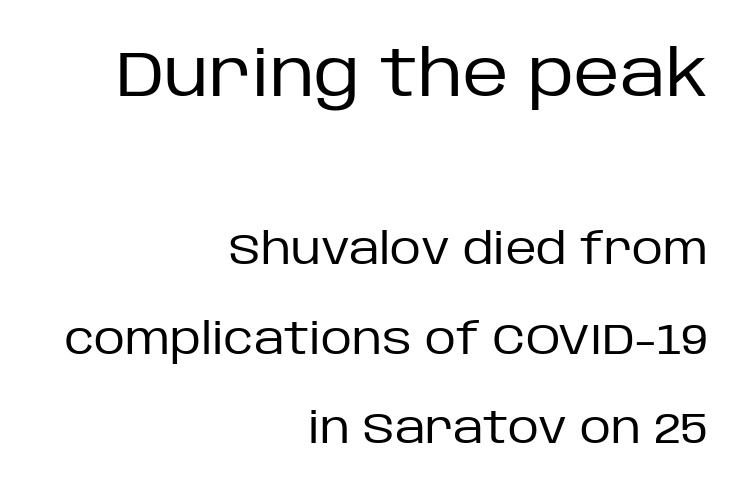
{"serif": "no", "italic": "no", "bold": "no", "weight": "regular", "width": "normal", "stroke_contrast": "low", "x_height": "large", "monospaced": "no", "underline": "no", "align": "right", "line_spacing": "loose", "line_spacing_ratio": 2.08, "letter_spacing": "normal", "letter_spacing_em": 0.0, "larger_block": "first", "size_ratio": 1.49, "glyph_px": 64}
